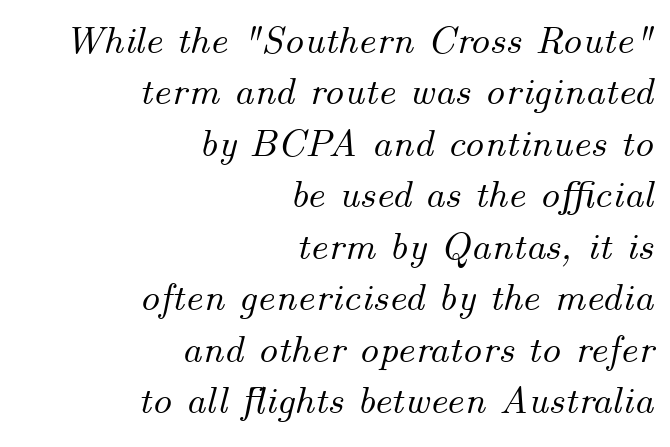
Q: Is the text italic (slanted)? A: Yes, it leans right by about 14 degrees.
Q: Is the text underlined? A: No.
Q: How is the paragraph aligned? A: Right-aligned.
Q: Is the spacing between letters normal or unusually wide? A: Normal.
Q: Is the spacing between lines tight, normal or loose? A: Normal.
Q: Width (condensed, normal, or wide)? A: Normal.
Q: Stroke contrast? A: Medium.
Q: x-height? A: Small.
Q: Monospaced? A: No.
